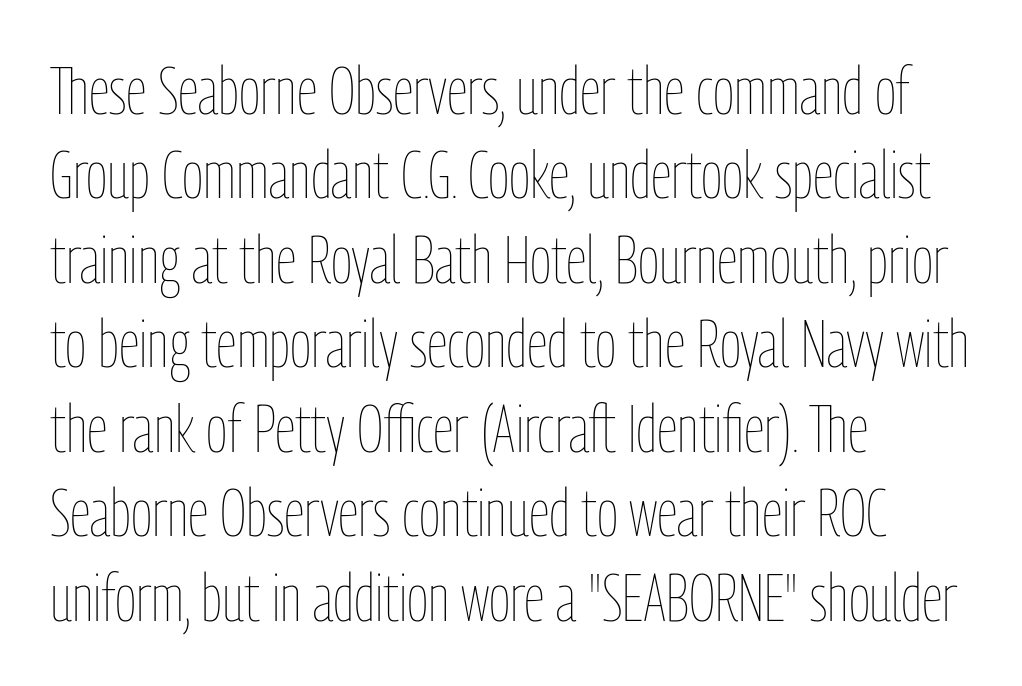
Q: Is the text bold? A: No.
Q: Is the text italic (slanted)? A: No, it is upright.
Q: Is the text underlined? A: No.
Q: How is the paragraph aligned? A: Left-aligned.
Q: Is the spacing between letters normal or unusually wide? A: Normal.
Q: Is the spacing between lines tight, normal or loose? A: Normal.
Q: Width (condensed, normal, or wide)? A: Condensed.
Q: Stroke contrast? A: Low.
Q: x-height? A: Medium.
Q: Monospaced? A: No.
